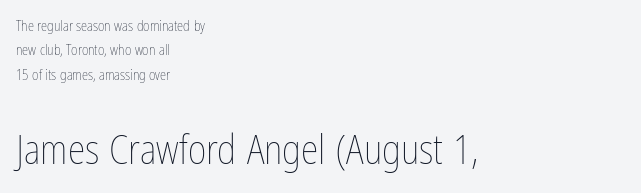
Q: Is the text bold? A: No.
Q: Is the text italic (slanted)? A: No, it is upright.
Q: Is the text underlined? A: No.
Q: How is the paragraph aligned? A: Left-aligned.
Q: Is the spacing between letters normal or unusually wide? A: Normal.
Q: Which block of text is set in a larger size, the first (top) or the second (bottom)? A: The second (bottom) one.
Q: Width (condensed, normal, or wide)? A: Condensed.
Q: Stroke contrast? A: Low.
Q: x-height? A: Medium.
Q: Monospaced? A: No.
